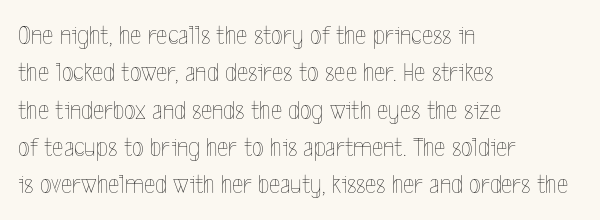
{"italic": "no", "bold": "no", "underline": "no", "align": "left", "line_spacing": "normal", "line_spacing_ratio": 1.38, "letter_spacing": "normal", "letter_spacing_em": 0.0, "glyph_px": 27}
